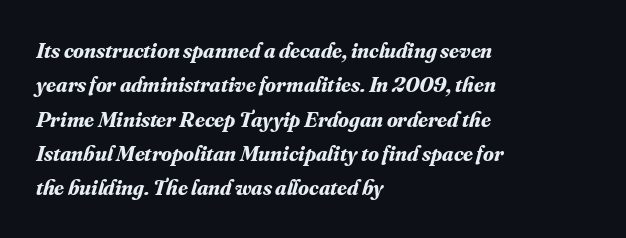
The image shows 22 px bold type, italic (leaning right); set left-aligned, normal line spacing (1.56x), normal letter spacing, not underlined.
